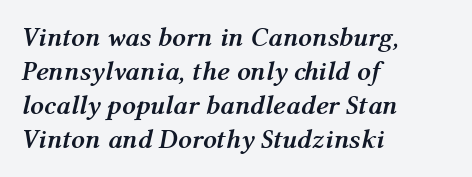
Q: Is the text bold? A: Yes.
Q: Is the text italic (slanted)? A: Yes, it leans right by about 12 degrees.
Q: Is the text underlined? A: No.
Q: How is the paragraph aligned? A: Left-aligned.
Q: Is the spacing between letters normal or unusually wide? A: Normal.
Q: Is the spacing between lines tight, normal or loose? A: Normal.
